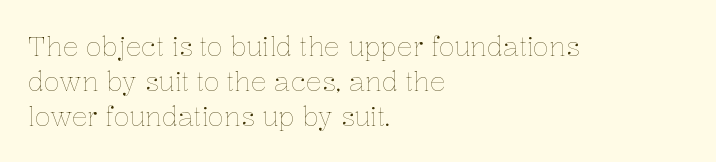
The strip under each line holds only bare page. Short note: letters normally spaced. The axis of the letterforms is exactly vertical. Line spacing here is normal. The rendering anchors every line to the left-hand side.
